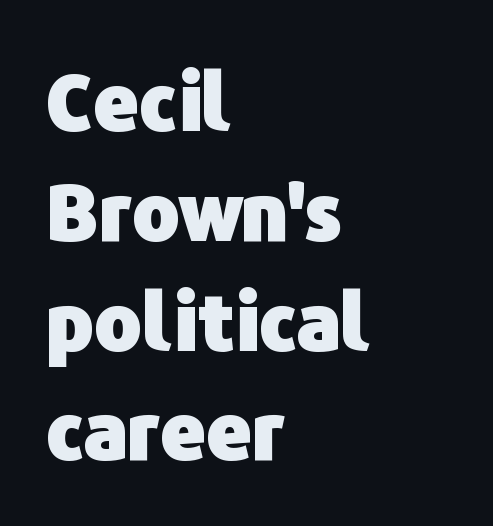
The image shows 79 px heavy sans-serif type, upright; set left-aligned, normal line spacing (1.39x), normal letter spacing, not underlined; low stroke contrast and a medium x-height.
